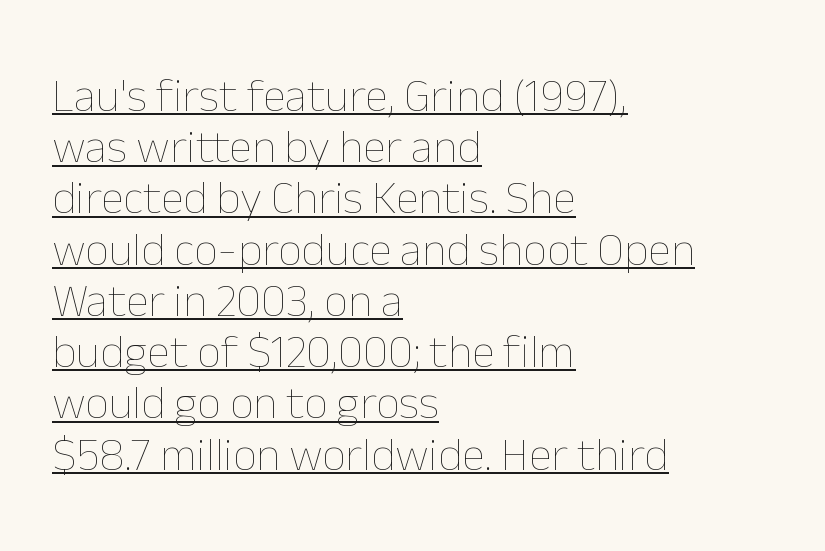
{"italic": "no", "bold": "no", "weight": "thin", "width": "normal", "stroke_contrast": "low", "x_height": "medium", "monospaced": "no", "underline": "yes", "align": "left", "line_spacing": "tight", "line_spacing_ratio": 1.09, "letter_spacing": "normal", "letter_spacing_em": 0.0, "glyph_px": 47}
